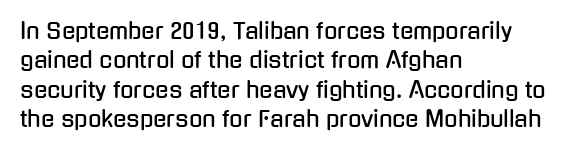
Reading down the block, your eye returns to a fixed left position each line. The type sits square on the baseline with zero lean. The space directly below the letters is spotless. Notice how descenders clear the ascenders below comfortably — that's standard leading. Each word holds together tightly as a unit, with standard inter-letter gaps.
